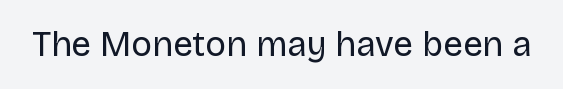
{"serif": "no", "italic": "no", "bold": "no", "weight": "regular", "width": "normal", "stroke_contrast": "low", "x_height": "large", "monospaced": "no", "underline": "no", "letter_spacing": "normal", "letter_spacing_em": 0.0, "glyph_px": 35}
